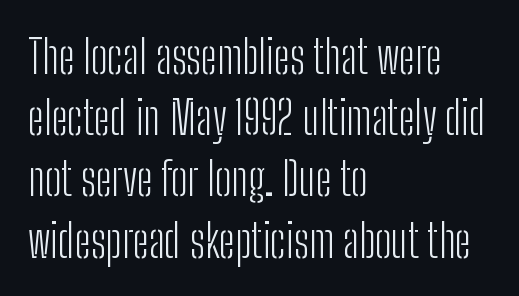
Q: Is the text bold? A: No.
Q: Is the text italic (slanted)? A: No, it is upright.
Q: Is the typeface a serif or a sans-serif typeface? A: Sans-serif.
Q: Is the text underlined? A: No.
Q: How is the paragraph aligned? A: Left-aligned.
Q: Is the spacing between letters normal or unusually wide? A: Normal.
Q: Is the spacing between lines tight, normal or loose? A: Normal.
Q: Width (condensed, normal, or wide)? A: Condensed.
Q: Stroke contrast? A: Low.
Q: x-height? A: Medium.
Q: Monospaced? A: No.
